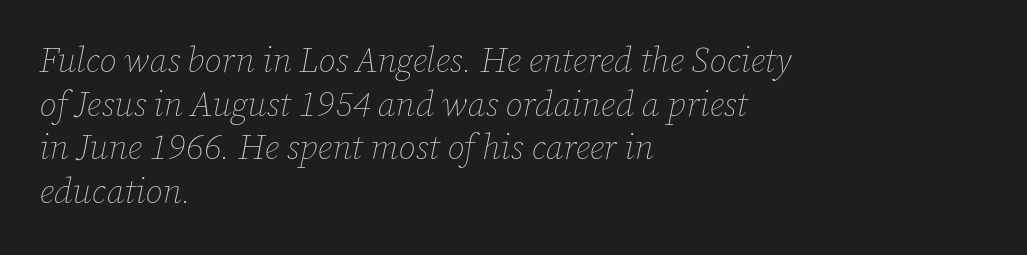
Look at the tracking — it's just the regular setting, nothing added. Stroke thickness stays within the range of a standard reading face or lighter. Compared with a centered layout, this one pins lines to the left instead. Would a proofreader flag this as italicized? Yes. Clear beneath every line of the passage.
